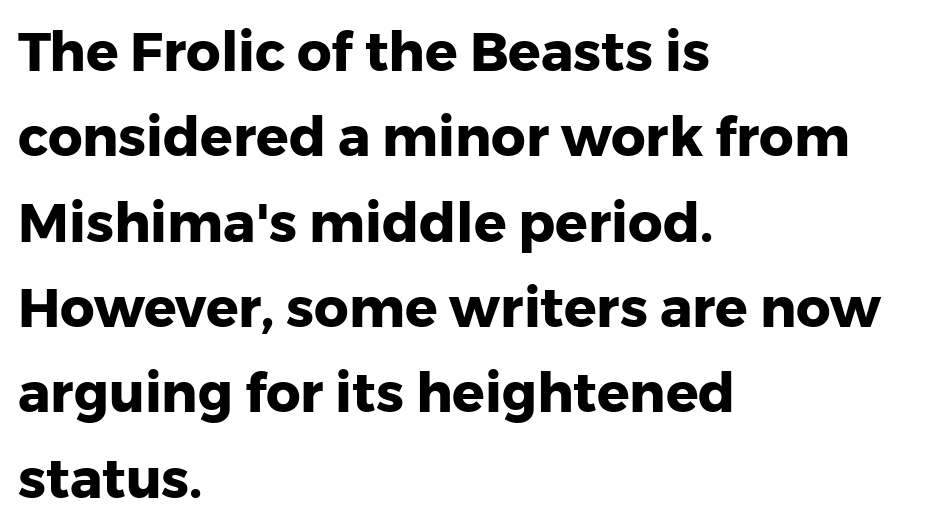
Q: Is the text bold? A: Yes.
Q: Is the text italic (slanted)? A: No, it is upright.
Q: Is the typeface a serif or a sans-serif typeface? A: Sans-serif.
Q: Is the text underlined? A: No.
Q: How is the paragraph aligned? A: Left-aligned.
Q: Is the spacing between letters normal or unusually wide? A: Normal.
Q: Is the spacing between lines tight, normal or loose? A: Normal.
Q: Width (condensed, normal, or wide)? A: Normal.
Q: Stroke contrast? A: Low.
Q: x-height? A: Medium.
Q: Monospaced? A: No.
